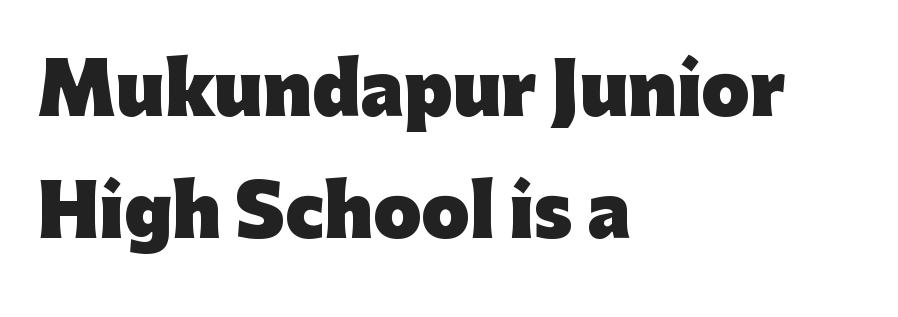
The type sits square on the baseline with zero lean. Characters follow at the spacing the type designer built in. The rendering uses natural spacing where letterforms have individual widths. Horizontal alignment here is leftward, the default for most running prose. Any mark beneath the type? The region is blank.
